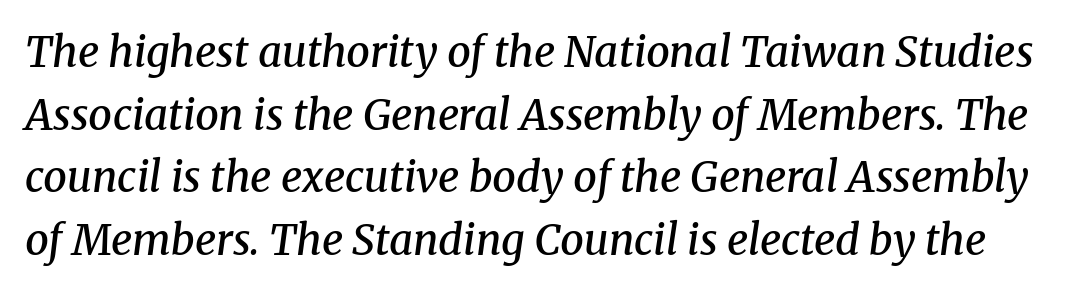
{"serif": "yes", "italic": "yes", "lean": "right", "slant_degrees": 8, "bold": "semi", "weight": "semibold", "width": "normal", "stroke_contrast": "medium", "x_height": "medium", "monospaced": "no", "underline": "no", "line_spacing": "normal", "line_spacing_ratio": 1.49, "letter_spacing": "normal", "letter_spacing_em": 0.0, "glyph_px": 42}
